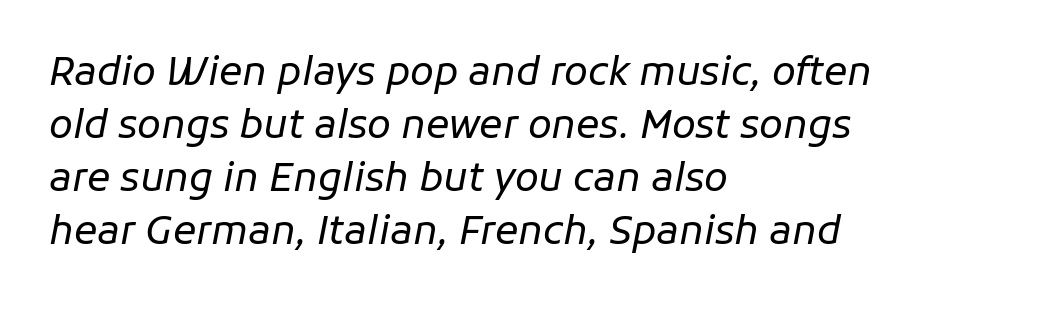
Q: Is the text bold? A: No.
Q: Is the text italic (slanted)? A: Yes, it leans right by about 11 degrees.
Q: Is the text underlined? A: No.
Q: How is the paragraph aligned? A: Left-aligned.
Q: Is the spacing between letters normal or unusually wide? A: Normal.
Q: Is the spacing between lines tight, normal or loose? A: Normal.
Q: Width (condensed, normal, or wide)? A: Normal.
Q: Stroke contrast? A: Low.
Q: x-height? A: Medium.
Q: Monospaced? A: No.
